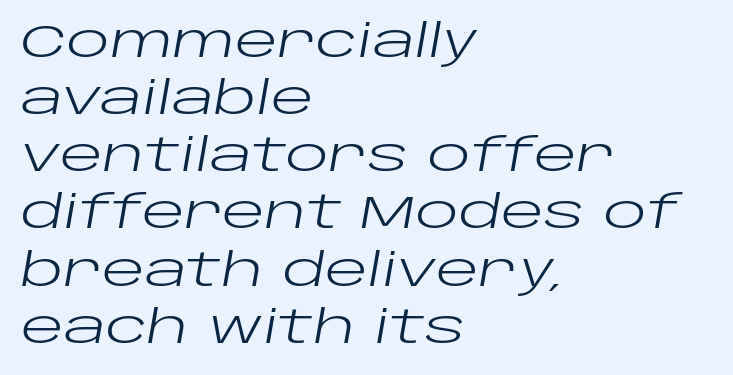
The image shows 45 px regular-weight, wide type, italic (leaning right); set left-aligned, normal line spacing (1.27x), normal letter spacing, not underlined; low stroke contrast and a large x-height.
